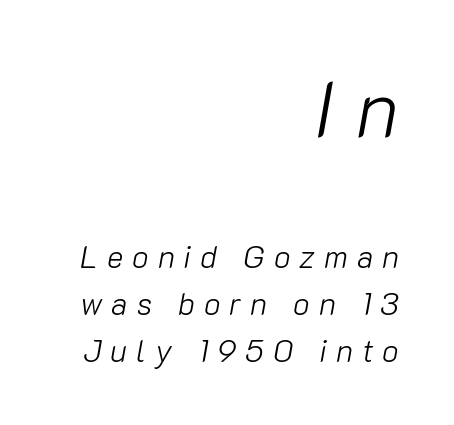
Q: Is the text bold? A: No.
Q: Is the text italic (slanted)? A: Yes, it leans right by about 10 degrees.
Q: Is the text underlined? A: No.
Q: How is the paragraph aligned? A: Right-aligned.
Q: Is the spacing between letters normal or unusually wide? A: Unusually wide.
Q: Is the spacing between lines tight, normal or loose? A: Normal.
Q: Which block of text is set in a larger size, the first (top) or the second (bottom)? A: The first (top) one.
Q: Width (condensed, normal, or wide)? A: Normal.
Q: Stroke contrast? A: Low.
Q: x-height? A: Medium.
Q: Monospaced? A: No.
